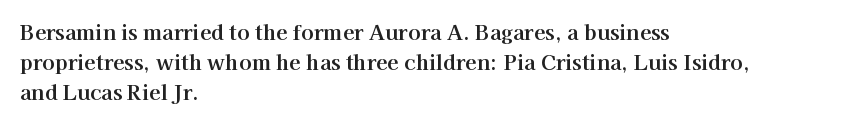
The image shows 21 px text type, upright; set left-aligned, normal line spacing (1.42x), normal letter spacing, not underlined.
